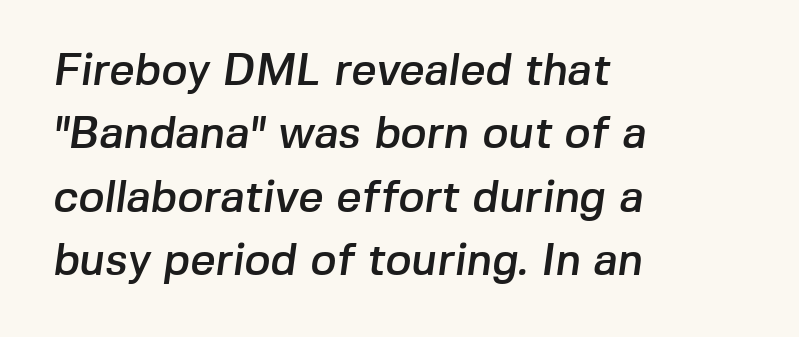
{"serif": "no", "width": "normal", "stroke_contrast": "low", "x_height": "medium", "monospaced": "no", "underline": "no", "align": "left", "line_spacing": "normal", "line_spacing_ratio": 1.44, "letter_spacing": "normal", "letter_spacing_em": 0.0, "glyph_px": 44}
